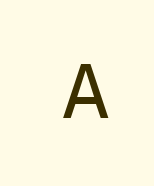
Q: Is the text italic (slanted)? A: No, it is upright.
Q: Is the typeface a serif or a sans-serif typeface? A: Sans-serif.
Q: Is the text underlined? A: No.
Q: Is the spacing between letters normal or unusually wide? A: Unusually wide.
Q: Width (condensed, normal, or wide)? A: Normal.
Q: Stroke contrast? A: Low.
Q: x-height? A: Medium.
Q: Monospaced? A: No.
